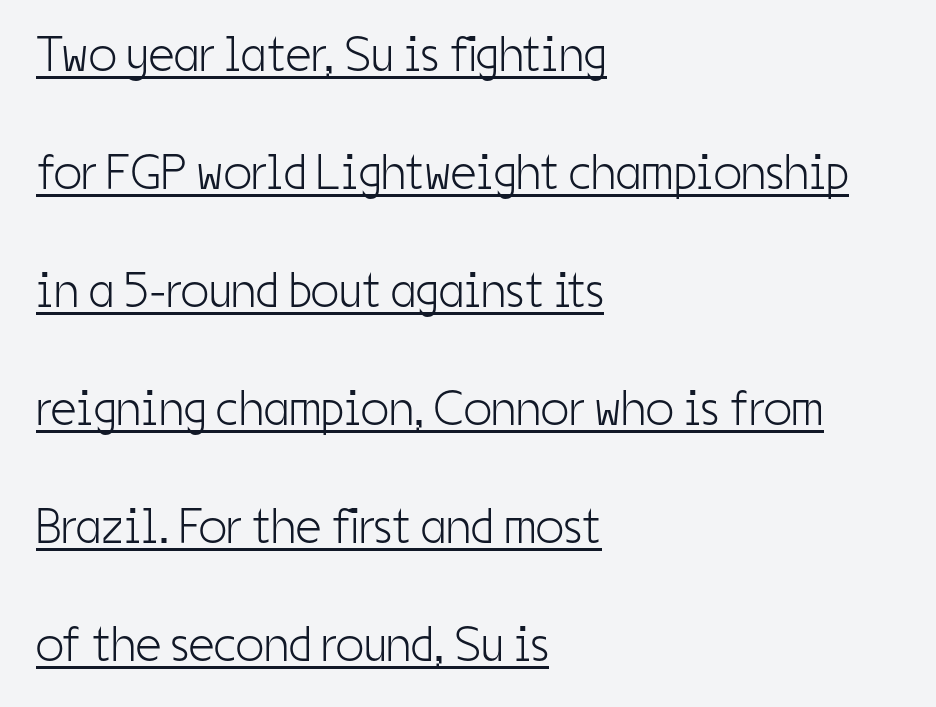
{"serif": "no", "italic": "no", "bold": "no", "weight": "light", "width": "condensed", "stroke_contrast": "low", "x_height": "medium", "monospaced": "no", "underline": "yes", "align": "left", "line_spacing": "loose", "line_spacing_ratio": 2.36, "letter_spacing": "normal", "letter_spacing_em": 0.0, "glyph_px": 50}
